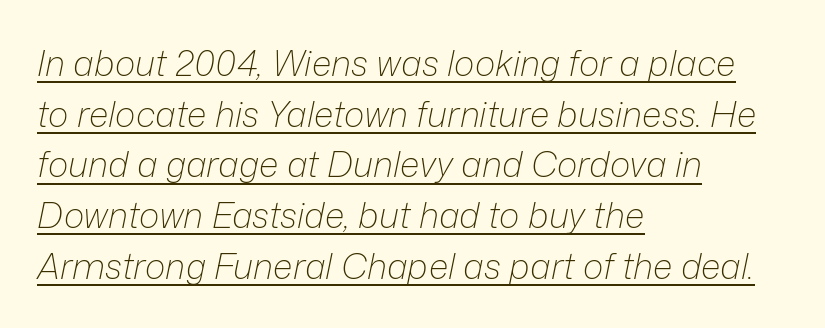
The image shows 35 px light type, italic (leaning right); set left-aligned, normal line spacing (1.45x), normal letter spacing, underlined; low stroke contrast and a medium x-height.
